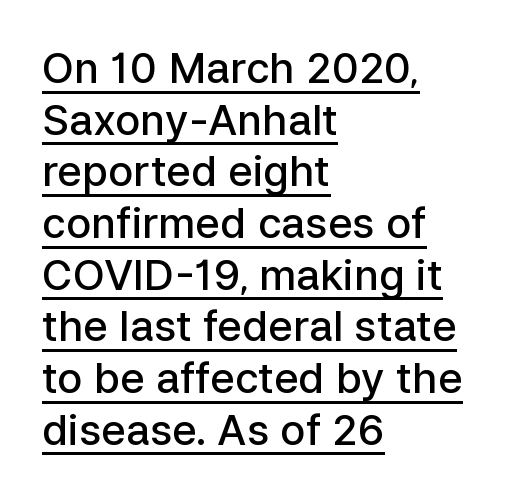
{"serif": "no", "italic": "no", "bold": "semi", "weight": "semibold", "width": "normal", "stroke_contrast": "low", "x_height": "medium", "monospaced": "no", "underline": "yes", "align": "left", "line_spacing_ratio": 1.23, "letter_spacing": "normal", "letter_spacing_em": 0.0, "glyph_px": 42}
